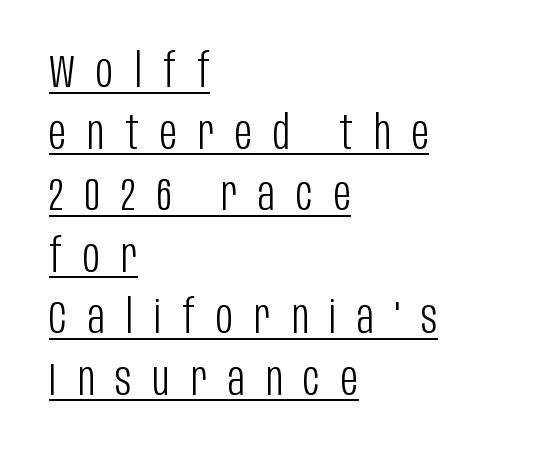
Q: Is the text bold? A: No.
Q: Is the text italic (slanted)? A: No, it is upright.
Q: Is the typeface a serif or a sans-serif typeface? A: Sans-serif.
Q: Is the text underlined? A: Yes.
Q: How is the paragraph aligned? A: Left-aligned.
Q: Is the spacing between letters normal or unusually wide? A: Unusually wide.
Q: Is the spacing between lines tight, normal or loose? A: Normal.
Q: Width (condensed, normal, or wide)? A: Condensed.
Q: Stroke contrast? A: Low.
Q: x-height? A: Large.
Q: Monospaced? A: No.
